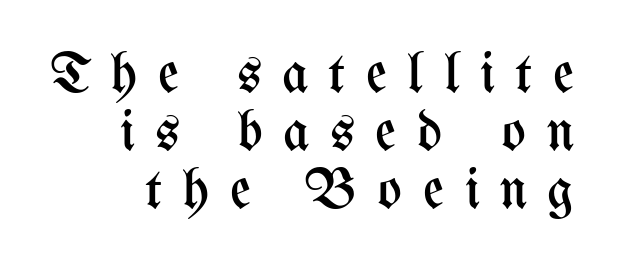
{"italic": "no", "bold": "no", "weight": "regular", "width": "condensed", "stroke_contrast": "medium", "x_height": "medium", "monospaced": "no", "underline": "no", "line_spacing": "tight", "line_spacing_ratio": 1.02, "letter_spacing": "wide", "letter_spacing_em": 0.36, "glyph_px": 57}
